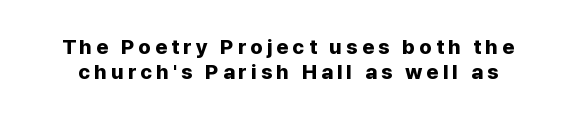
{"italic": "no", "bold": "yes", "underline": "no", "line_spacing_ratio": 1.21, "glyph_px": 21}
